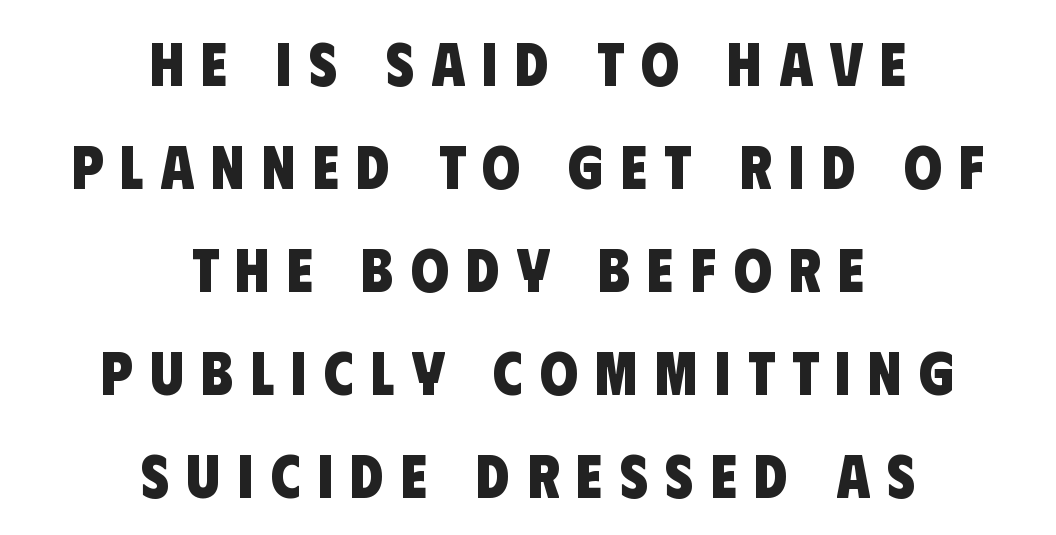
The image shows 61 px heavy, condensed sans-serif type; set centered, normal line spacing (1.69x), unusually wide letter spacing (+0.28 em), not underlined; low stroke contrast and a large x-height.
